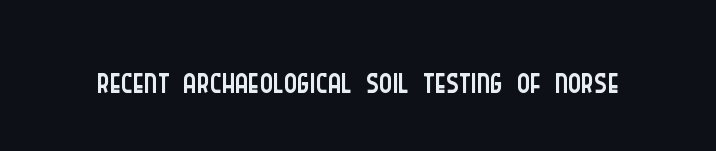
This is the regular roman posture of the typeface. This sample has the flowing, uneven cadence of proportional lettering. Words float on clear page, feet unadorned. The type family on display is of the sans-serif kind. Stems and bowls with no extra thickness — not bold.
